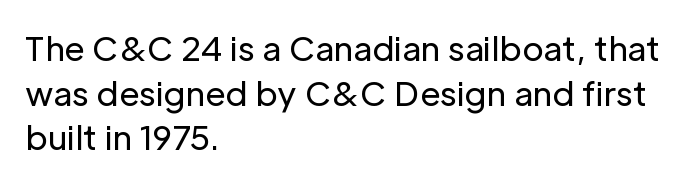
{"serif": "no", "italic": "no", "bold": "no", "weight": "regular", "width": "normal", "stroke_contrast": "low", "x_height": "medium", "monospaced": "no", "underline": "no", "align": "left", "line_spacing": "normal", "line_spacing_ratio": 1.35, "letter_spacing": "normal", "letter_spacing_em": 0.0, "glyph_px": 33}
